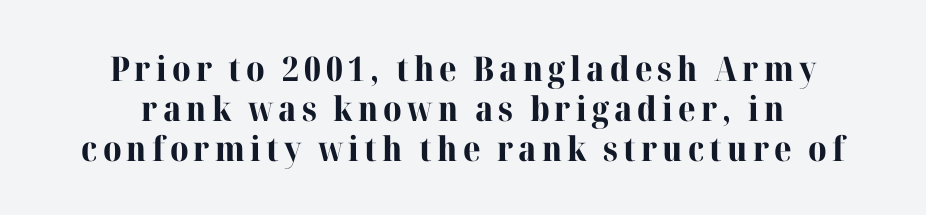
{"serif": "yes", "italic": "no", "bold": "yes", "weight": "bold", "width": "normal", "stroke_contrast": "high", "x_height": "medium", "monospaced": "no", "underline": "no", "align": "center", "line_spacing_ratio": 1.17, "glyph_px": 34}
